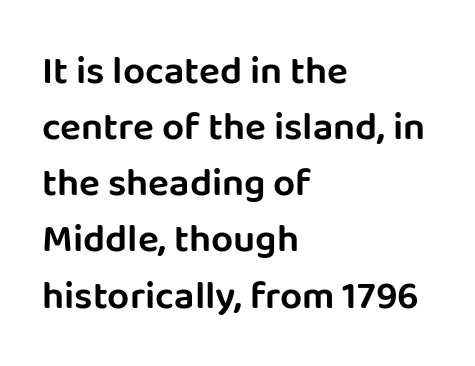
The image shows 39 px sans-serif type, upright; set left-aligned, normal line spacing (1.44x), normal letter spacing, not underlined; low stroke contrast and a large x-height.
